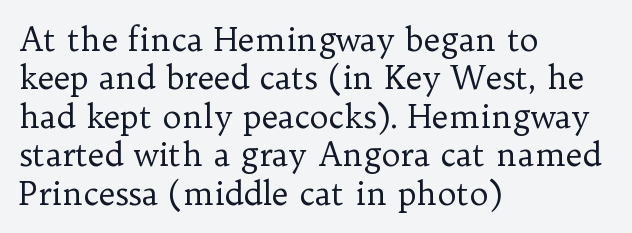
{"serif": "yes", "italic": "no", "bold": "no", "weight": "regular", "width": "normal", "stroke_contrast": "low", "x_height": "medium", "monospaced": "no", "underline": "no", "align": "left", "line_spacing_ratio": 1.2, "letter_spacing": "normal", "letter_spacing_em": 0.0, "glyph_px": 32}
